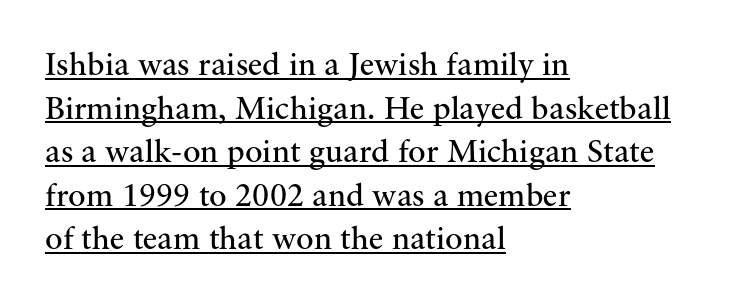
The image shows 33 px regular-weight serif type, upright; set left-aligned, normal line spacing (1.32x), normal letter spacing, underlined; medium stroke contrast and a small x-height.
